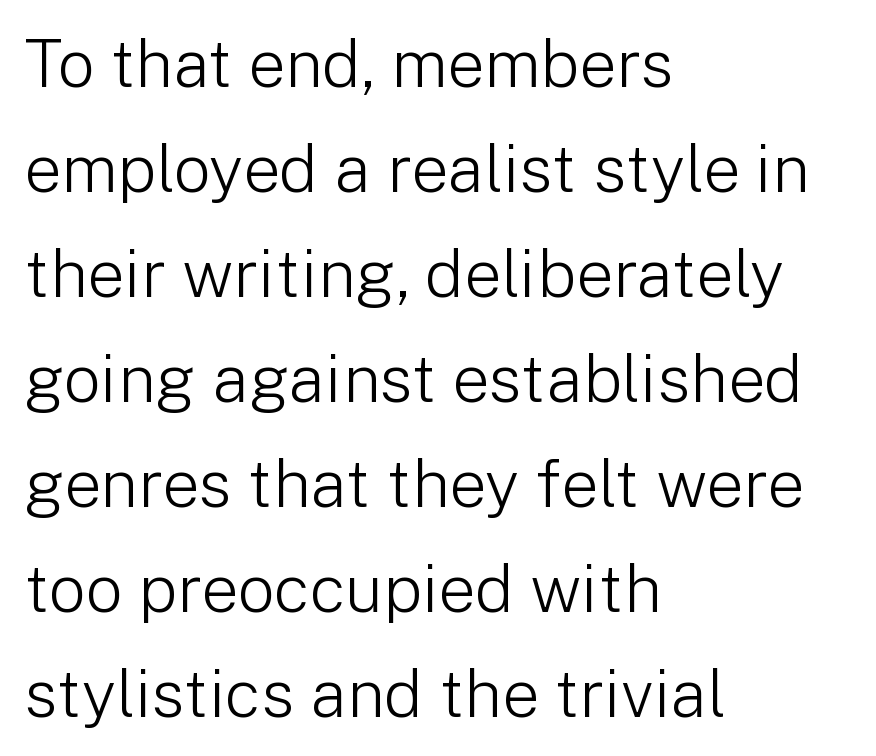
The image shows 66 px light sans-serif type, upright; set left-aligned, normal line spacing (1.59x), normal letter spacing, not underlined; low stroke contrast and a medium x-height.
